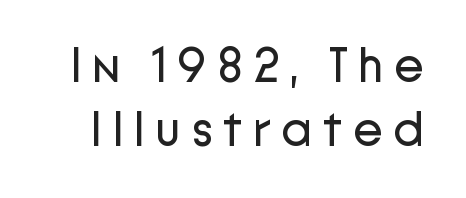
The image shows 49 px regular-weight sans-serif type, upright; set normal line spacing (1.3x), unusually wide letter spacing (+0.21 em), not underlined; low stroke contrast and a medium x-height.
